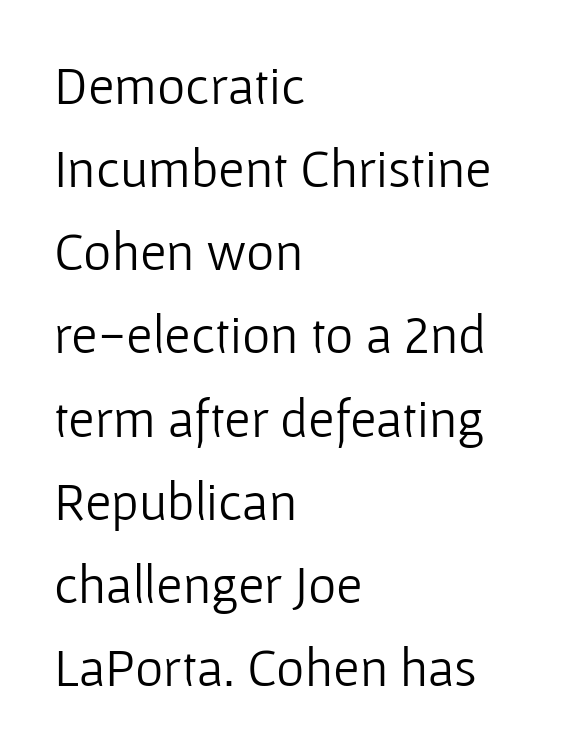
The image shows 54 px light sans-serif type, upright; set left-aligned, normal line spacing (1.54x), normal letter spacing, not underlined; low stroke contrast and a medium x-height.
